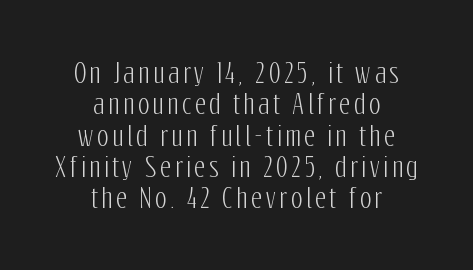
{"italic": "no", "underline": "no", "align": "center", "line_spacing_ratio": 1.16, "glyph_px": 27}
